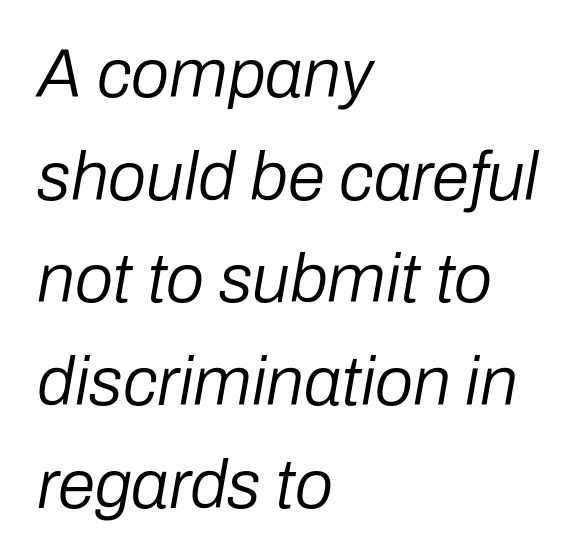
Q: Is the text bold? A: No.
Q: Is the text italic (slanted)? A: Yes, it leans right by about 10 degrees.
Q: Is the text underlined? A: No.
Q: How is the paragraph aligned? A: Left-aligned.
Q: Is the spacing between letters normal or unusually wide? A: Normal.
Q: Is the spacing between lines tight, normal or loose? A: Normal.
Q: Width (condensed, normal, or wide)? A: Normal.
Q: Stroke contrast? A: Low.
Q: x-height? A: Medium.
Q: Monospaced? A: No.
